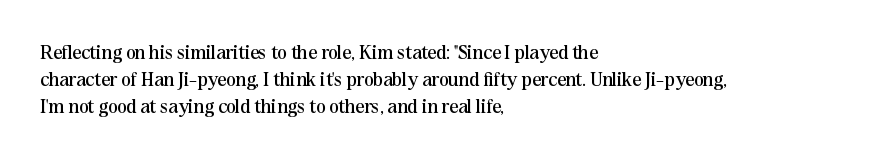
{"italic": "no", "bold": "no", "underline": "no", "align": "left", "line_spacing": "normal", "line_spacing_ratio": 1.35, "letter_spacing": "normal", "letter_spacing_em": 0.0, "glyph_px": 20}
